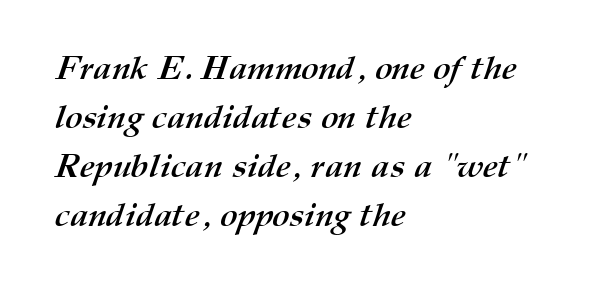
Q: Is the text bold? A: Yes.
Q: Is the text underlined? A: No.
Q: How is the paragraph aligned? A: Left-aligned.
Q: Is the spacing between letters normal or unusually wide? A: Normal.
Q: Is the spacing between lines tight, normal or loose? A: Normal.
Q: Width (condensed, normal, or wide)? A: Normal.
Q: Stroke contrast? A: Medium.
Q: x-height? A: Medium.
Q: Monospaced? A: No.
